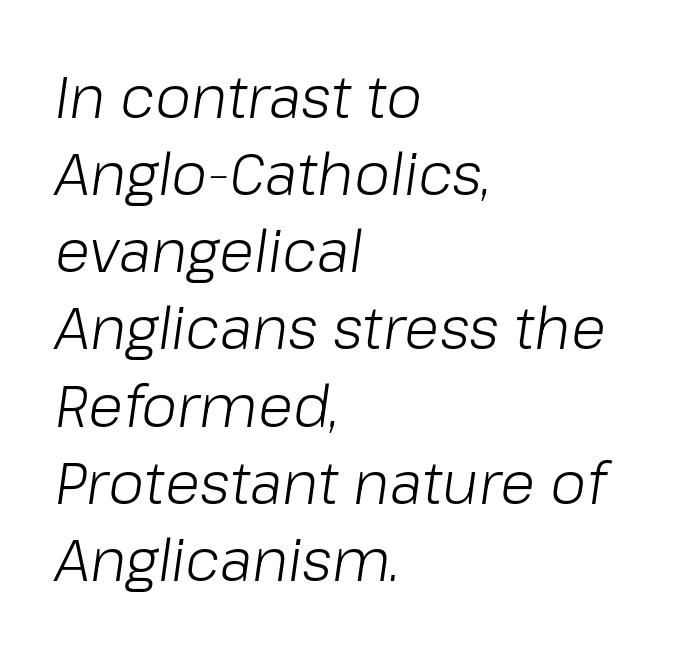
Here the glyphs are tracked normally, forming tight word shapes. Notice how the passage keeps a crisp vertical edge on the left only. It's the slanting kind of type. Quick note: interline space is typical.
